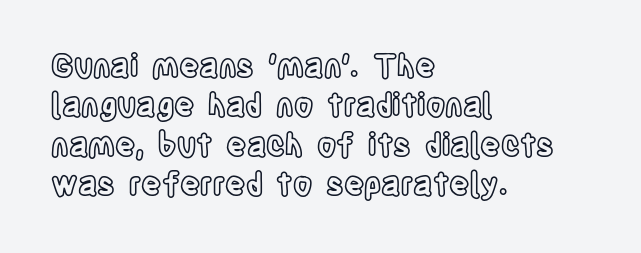
Interline gaps are of average width in this sample. Looks like regular typesetting: each glyph gets only the width it needs. Where is the straight margin? On the left. The line texture is even and compact thanks to regular tracking. Bare-footed words on every line. The font's upright variant was chosen for this text.
